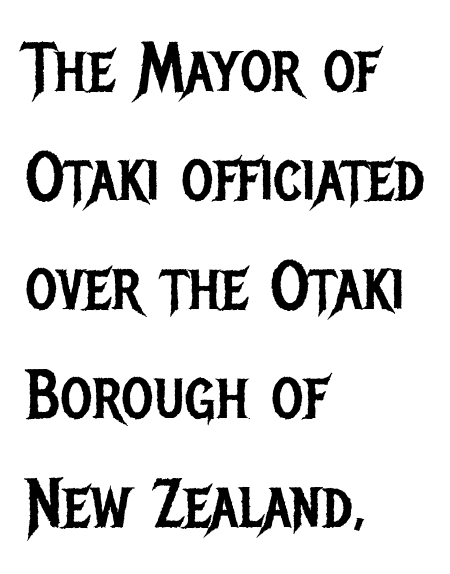
The image shows 69 px regular-weight, condensed sans-serif type, upright; set left-aligned, normal line spacing (1.58x), normal letter spacing, not underlined; low stroke contrast and a large x-height.
